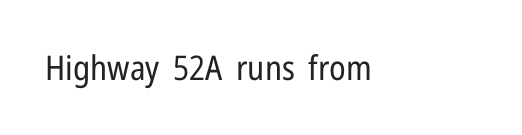
Q: Is the text bold? A: No.
Q: Is the text italic (slanted)? A: No, it is upright.
Q: Is the typeface a serif or a sans-serif typeface? A: Sans-serif.
Q: Is the text underlined? A: No.
Q: Is the spacing between letters normal or unusually wide? A: Normal.
Q: Width (condensed, normal, or wide)? A: Condensed.
Q: Stroke contrast? A: Low.
Q: x-height? A: Medium.
Q: Monospaced? A: No.
